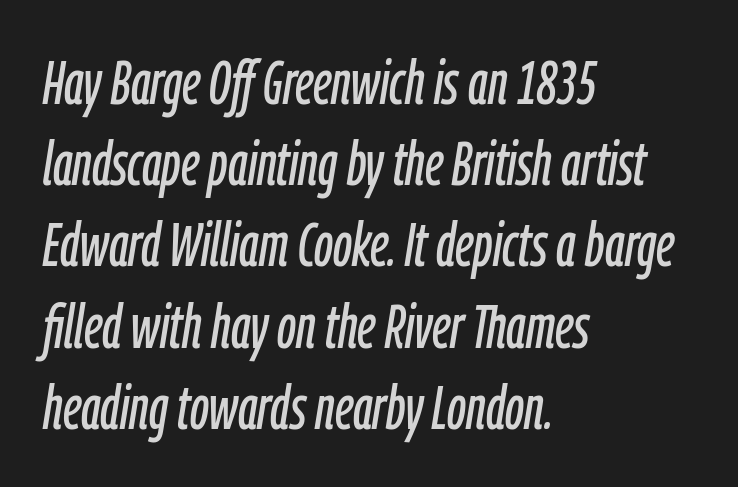
Q: Is the text italic (slanted)? A: Yes, it leans right by about 9 degrees.
Q: Is the text underlined? A: No.
Q: How is the paragraph aligned? A: Left-aligned.
Q: Is the spacing between letters normal or unusually wide? A: Normal.
Q: Is the spacing between lines tight, normal or loose? A: Normal.
Q: Width (condensed, normal, or wide)? A: Condensed.
Q: Stroke contrast? A: Low.
Q: x-height? A: Medium.
Q: Monospaced? A: No.
